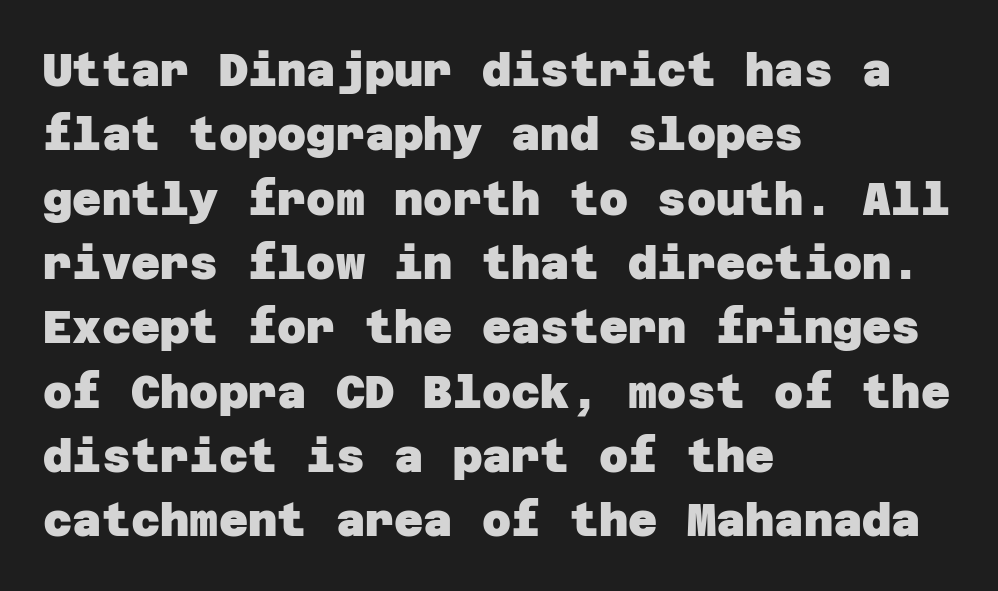
Q: Is the text bold? A: Yes.
Q: Is the typeface a serif or a sans-serif typeface? A: Sans-serif.
Q: Is the text underlined? A: No.
Q: How is the paragraph aligned? A: Left-aligned.
Q: Is the spacing between letters normal or unusually wide? A: Normal.
Q: Is the spacing between lines tight, normal or loose? A: Normal.
Q: Width (condensed, normal, or wide)? A: Normal.
Q: Stroke contrast? A: Low.
Q: x-height? A: Large.
